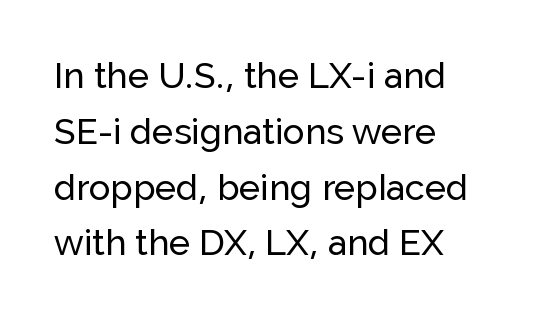
The image shows 36 px sans-serif type, upright; set left-aligned, normal line spacing (1.55x), normal letter spacing, not underlined; low stroke contrast and a medium x-height.
